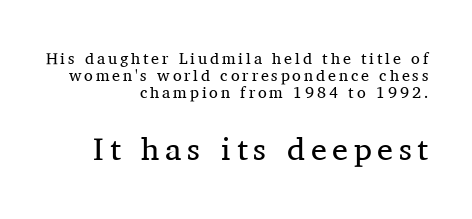
These lines are rendered in a variable-pitch font. The lines are quadded right. The glyphs in this specimen are seriffed. Closely set lines give the paragraph a compact silhouette. Rendered with straight, roman letterforms.
